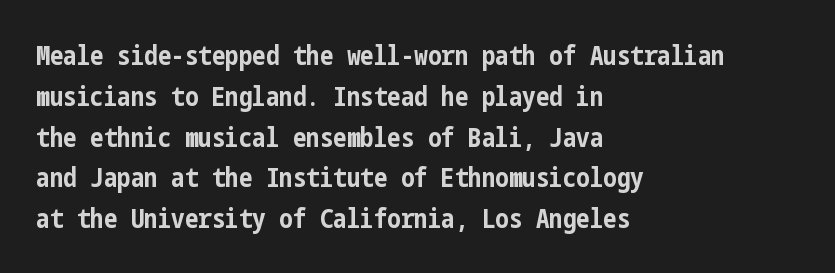
Q: Is the text bold? A: Yes.
Q: Is the text italic (slanted)? A: No, it is upright.
Q: Is the text underlined? A: No.
Q: How is the paragraph aligned? A: Left-aligned.
Q: Is the spacing between letters normal or unusually wide? A: Normal.
Q: Is the spacing between lines tight, normal or loose? A: Normal.
